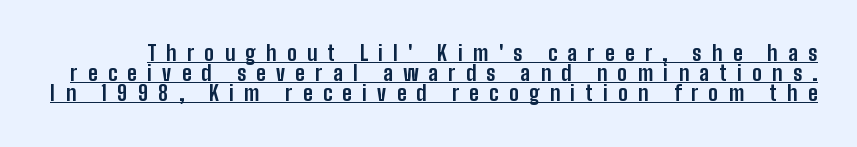
Q: Is the text bold? A: Yes.
Q: Is the text italic (slanted)? A: No, it is upright.
Q: Is the text underlined? A: Yes.
Q: Is the spacing between letters normal or unusually wide? A: Unusually wide.
Q: Is the spacing between lines tight, normal or loose? A: Tight.
